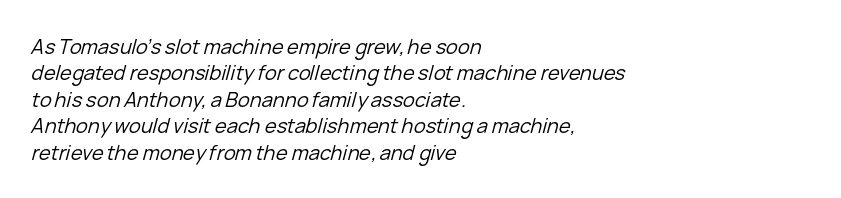
The image shows 20 px text type, italic (leaning right); set left-aligned, normal line spacing (1.32x), normal letter spacing, not underlined.
